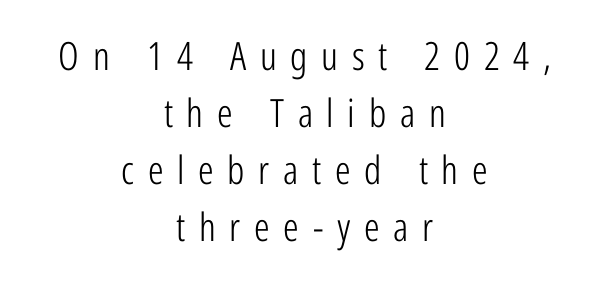
The image shows 39 px light, condensed sans-serif type, upright; set centered, normal line spacing (1.46x), unusually wide letter spacing (+0.35 em), not underlined; low stroke contrast and a medium x-height.
